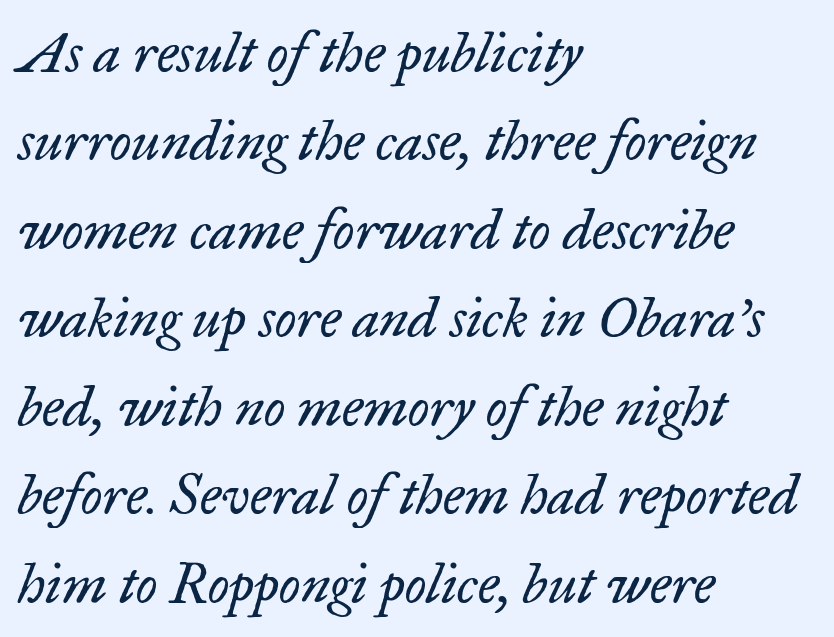
The image shows 56 px regular-weight serif type, italic (leaning right); set left-aligned, normal line spacing (1.58x), normal letter spacing, not underlined; low stroke contrast and a small x-height.
